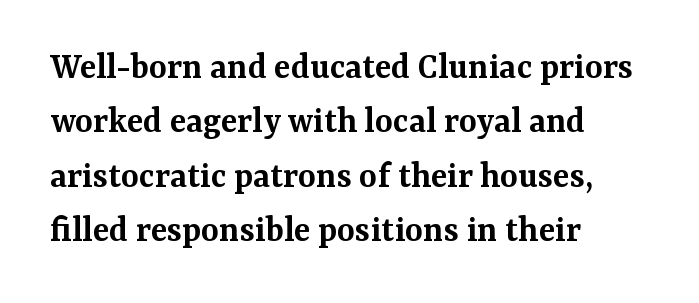
{"serif": "yes", "italic": "no", "bold": "semi", "weight": "semibold", "width": "normal", "stroke_contrast": "medium", "x_height": "medium", "monospaced": "no", "underline": "no", "align": "left", "line_spacing": "normal", "line_spacing_ratio": 1.43, "letter_spacing": "normal", "letter_spacing_em": 0.0, "glyph_px": 38}
